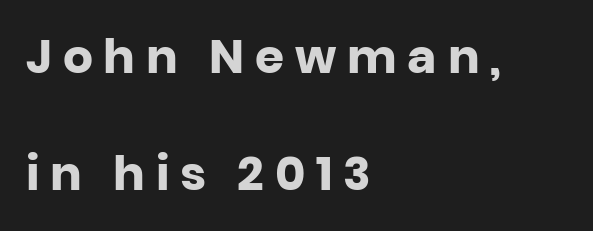
Q: Is the text bold? A: Yes.
Q: Is the text italic (slanted)? A: No, it is upright.
Q: Is the typeface a serif or a sans-serif typeface? A: Sans-serif.
Q: Is the text underlined? A: No.
Q: How is the paragraph aligned? A: Left-aligned.
Q: Is the spacing between letters normal or unusually wide? A: Unusually wide.
Q: Is the spacing between lines tight, normal or loose? A: Loose.
Q: Width (condensed, normal, or wide)? A: Normal.
Q: Stroke contrast? A: Low.
Q: x-height? A: Large.
Q: Monospaced? A: No.
